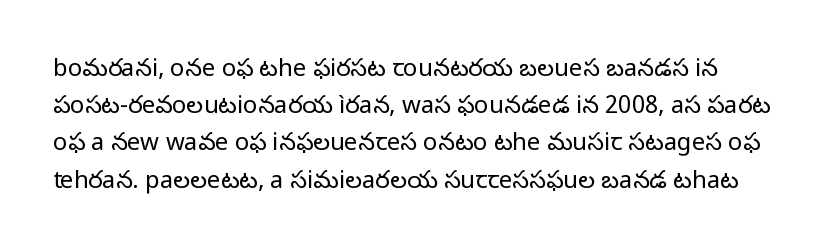
Q: Is the text bold? A: No.
Q: Is the text italic (slanted)? A: No, it is upright.
Q: Is the text underlined? A: No.
Q: Is the spacing between letters normal or unusually wide? A: Normal.
Q: Is the spacing between lines tight, normal or loose? A: Normal.
